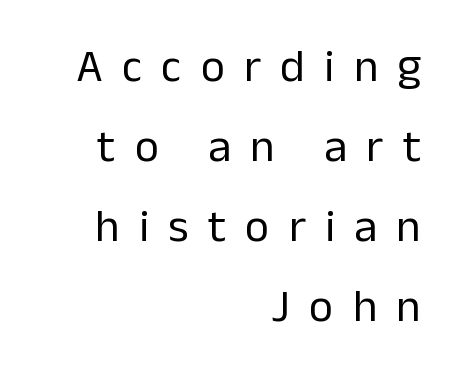
The setting favours the right margin, as signatures and pull-quotes sometimes do. The letters are spread apart with noticeably loose tracking. Only glyphs here, with clear space below each row. The font is comparable to plain body text, perhaps lighter. A typesetter would mark this as roman, not italic. This sample has the flowing, uneven cadence of proportional lettering.
